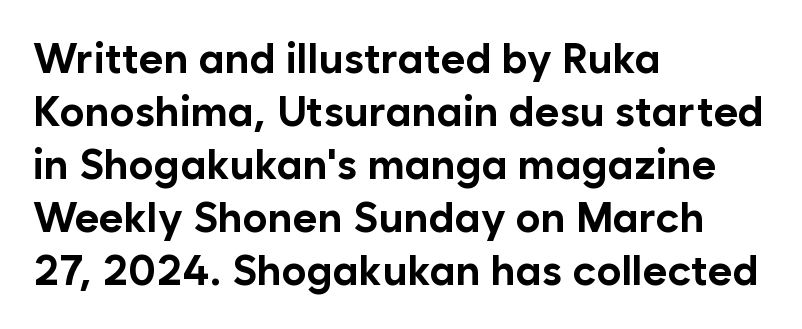
Q: Is the text bold? A: Yes.
Q: Is the text italic (slanted)? A: No, it is upright.
Q: Is the typeface a serif or a sans-serif typeface? A: Sans-serif.
Q: Is the text underlined? A: No.
Q: How is the paragraph aligned? A: Left-aligned.
Q: Is the spacing between letters normal or unusually wide? A: Normal.
Q: Is the spacing between lines tight, normal or loose? A: Normal.
Q: Width (condensed, normal, or wide)? A: Normal.
Q: Stroke contrast? A: Low.
Q: x-height? A: Medium.
Q: Monospaced? A: No.
